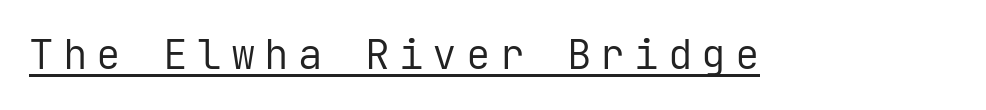
Q: Is the text bold? A: No.
Q: Is the text italic (slanted)? A: No, it is upright.
Q: Is the typeface a serif or a sans-serif typeface? A: Sans-serif.
Q: Is the text underlined? A: Yes.
Q: Is the spacing between letters normal or unusually wide? A: Unusually wide.
Q: Width (condensed, normal, or wide)? A: Normal.
Q: Stroke contrast? A: Low.
Q: x-height? A: Medium.
Q: Monospaced? A: Yes.
